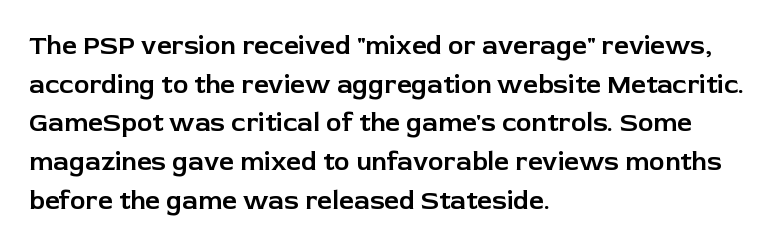
Q: Is the text italic (slanted)? A: No, it is upright.
Q: Is the text underlined? A: No.
Q: How is the paragraph aligned? A: Left-aligned.
Q: Is the spacing between letters normal or unusually wide? A: Normal.
Q: Is the spacing between lines tight, normal or loose? A: Normal.
